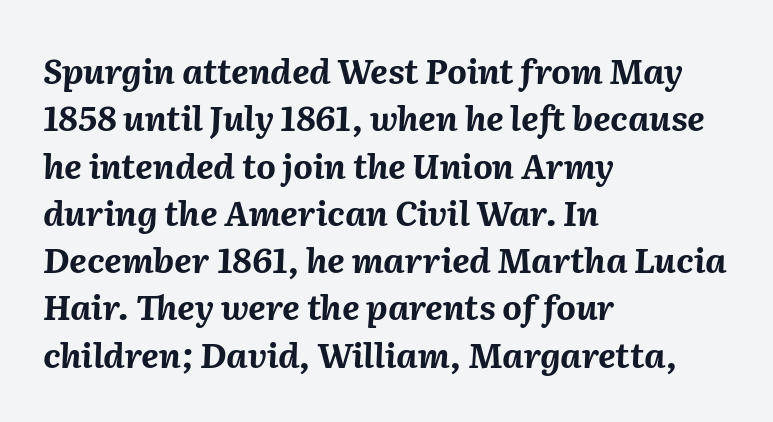
Q: Is the text bold? A: Yes.
Q: Is the text italic (slanted)? A: Yes, it leans right by about 2 degrees.
Q: Is the text underlined? A: No.
Q: How is the paragraph aligned? A: Left-aligned.
Q: Is the spacing between letters normal or unusually wide? A: Normal.
Q: Is the spacing between lines tight, normal or loose? A: Normal.
Q: Width (condensed, normal, or wide)? A: Normal.
Q: Stroke contrast? A: Medium.
Q: x-height? A: Medium.
Q: Monospaced? A: No.
